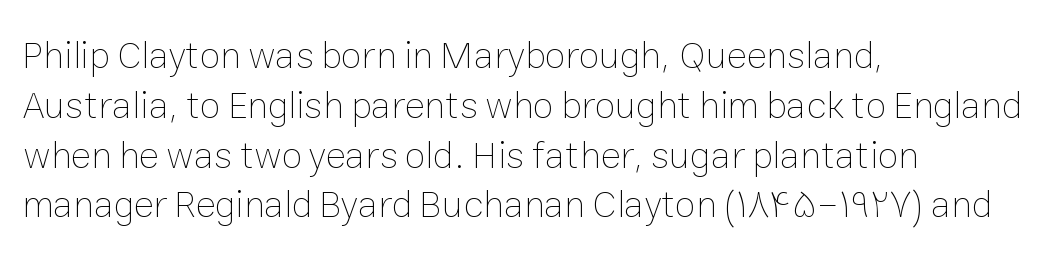
{"italic": "no", "bold": "no", "weight": "thin", "width": "normal", "stroke_contrast": "low", "x_height": "medium", "monospaced": "no", "underline": "no", "align": "left", "line_spacing": "normal", "line_spacing_ratio": 1.31, "letter_spacing": "normal", "letter_spacing_em": 0.0, "glyph_px": 38}
